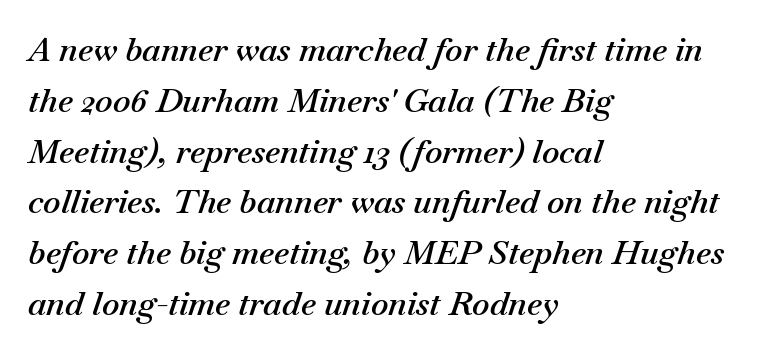
{"italic": "yes", "lean": "right", "slant_degrees": 18, "bold": "semi", "weight": "semibold", "width": "normal", "stroke_contrast": "medium", "x_height": "small", "monospaced": "no", "underline": "no", "align": "left", "line_spacing": "normal", "line_spacing_ratio": 1.54, "letter_spacing": "normal", "letter_spacing_em": 0.0, "glyph_px": 33}
